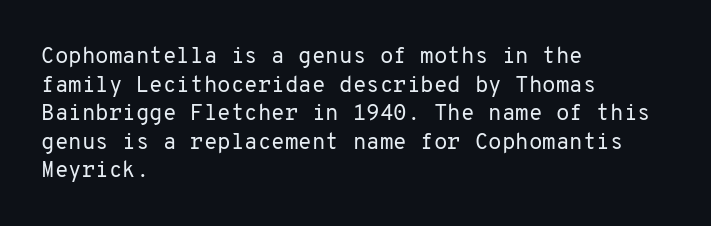
Check the space under the baseline: it is left empty. Characters follow at the spacing the type designer built in. These glyphs show unthickened strokes, regular width or finer. This is the regular roman posture of the typeface. A typesetter would call this leading conventional body-copy spacing. The compositor pushed each line to the left boundary.
